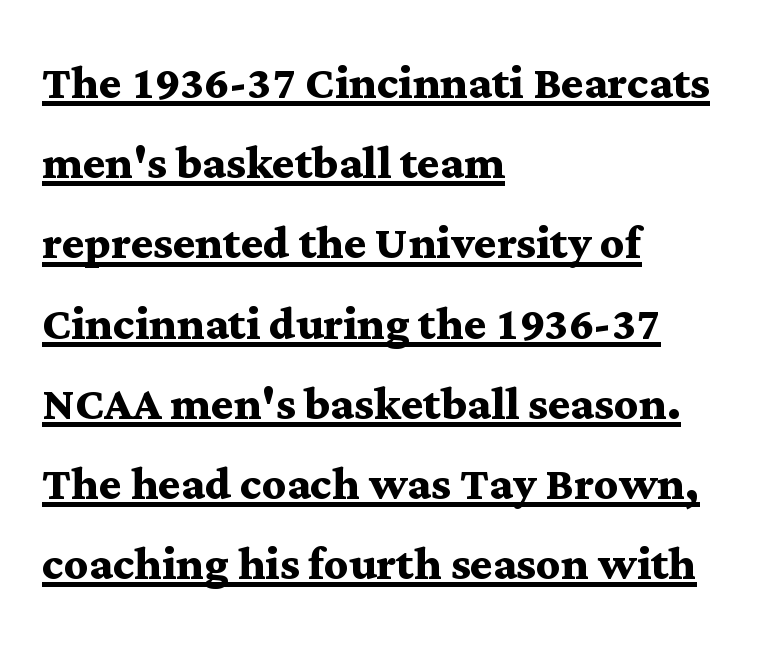
Q: Is the text bold? A: Yes.
Q: Is the text italic (slanted)? A: No, it is upright.
Q: Is the typeface a serif or a sans-serif typeface? A: Serif.
Q: Is the text underlined? A: Yes.
Q: How is the paragraph aligned? A: Left-aligned.
Q: Is the spacing between letters normal or unusually wide? A: Normal.
Q: Is the spacing between lines tight, normal or loose? A: Normal.
Q: Width (condensed, normal, or wide)? A: Wide.
Q: Stroke contrast? A: Medium.
Q: x-height? A: Medium.
Q: Monospaced? A: No.
